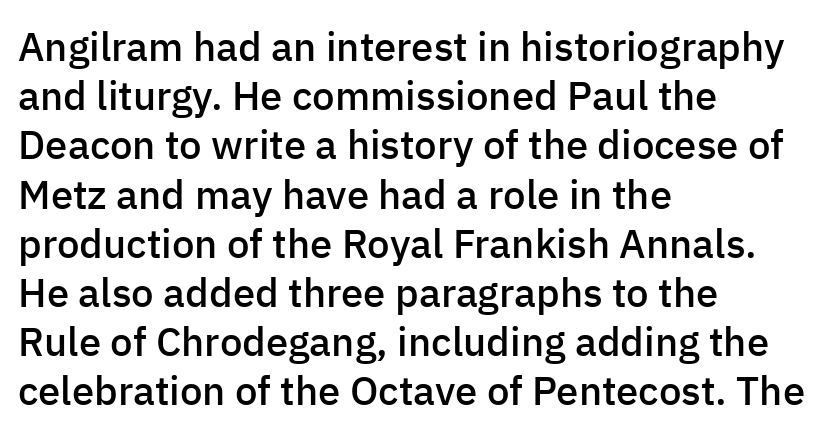
The image shows 40 px semibold sans-serif type, upright; set left-aligned, line spacing 1.23x, normal letter spacing, not underlined; low stroke contrast and a medium x-height.
